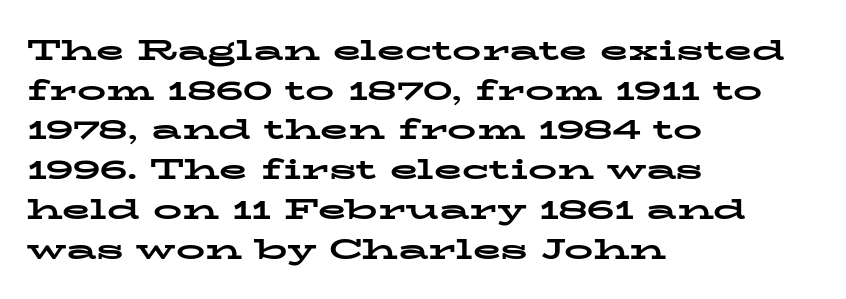
Q: Is the text bold? A: Yes.
Q: Is the text italic (slanted)? A: No, it is upright.
Q: Is the typeface a serif or a sans-serif typeface? A: Serif.
Q: Is the text underlined? A: No.
Q: How is the paragraph aligned? A: Left-aligned.
Q: Is the spacing between letters normal or unusually wide? A: Normal.
Q: Is the spacing between lines tight, normal or loose? A: Normal.
Q: Width (condensed, normal, or wide)? A: Wide.
Q: Stroke contrast? A: Low.
Q: x-height? A: Medium.
Q: Monospaced? A: No.
